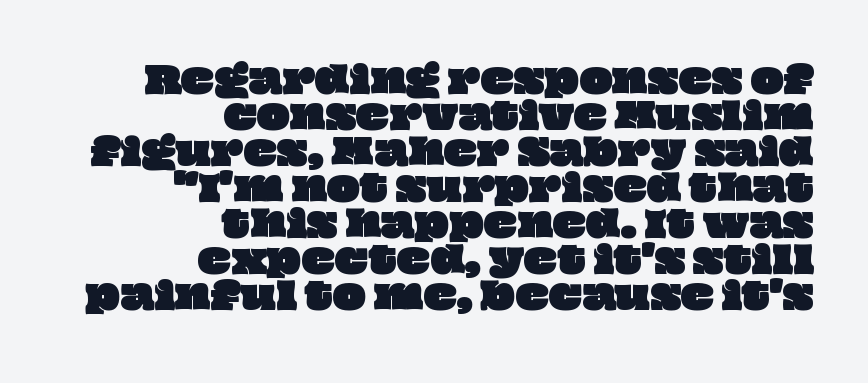
{"width": "wide", "stroke_contrast": "low", "x_height": "large", "monospaced": "no", "underline": "no", "align": "right", "line_spacing": "tight", "line_spacing_ratio": 1.03, "letter_spacing": "normal", "letter_spacing_em": 0.0, "glyph_px": 35}
